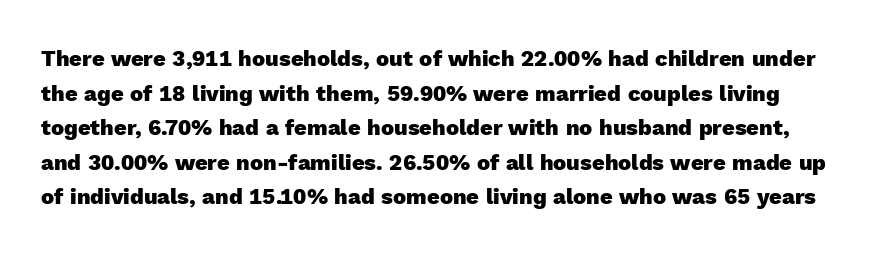
Q: Is the text bold? A: Yes.
Q: Is the text italic (slanted)? A: No, it is upright.
Q: Is the text underlined? A: No.
Q: Is the spacing between letters normal or unusually wide? A: Normal.
Q: Is the spacing between lines tight, normal or loose? A: Normal.
